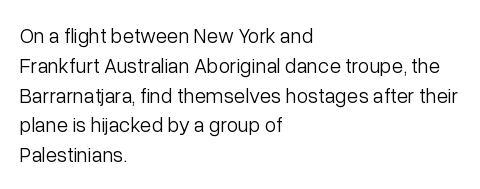
Q: Is the text bold? A: No.
Q: Is the text italic (slanted)? A: No, it is upright.
Q: Is the text underlined? A: No.
Q: How is the paragraph aligned? A: Left-aligned.
Q: Is the spacing between letters normal or unusually wide? A: Normal.
Q: Is the spacing between lines tight, normal or loose? A: Normal.
